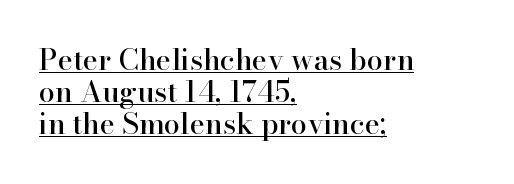
{"serif": "yes", "italic": "no", "width": "normal", "stroke_contrast": "high", "x_height": "small", "monospaced": "no", "underline": "yes", "align": "left", "line_spacing": "tight", "line_spacing_ratio": 1.11, "letter_spacing": "normal", "letter_spacing_em": 0.0, "glyph_px": 29}
